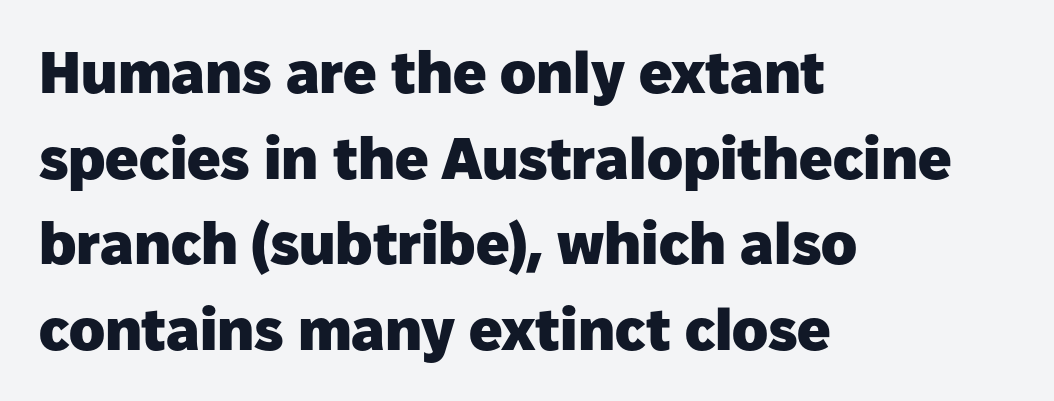
The image shows 59 px heavy sans-serif type, upright; set left-aligned, normal line spacing (1.45x), normal letter spacing, not underlined; low stroke contrast and a medium x-height.
